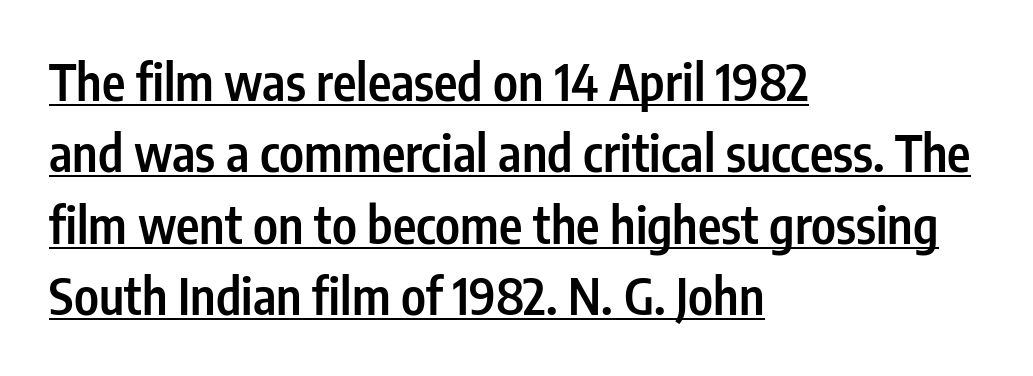
Q: Is the text bold? A: Semi-bold.
Q: Is the text italic (slanted)? A: No, it is upright.
Q: Is the typeface a serif or a sans-serif typeface? A: Sans-serif.
Q: Is the text underlined? A: Yes.
Q: How is the paragraph aligned? A: Left-aligned.
Q: Is the spacing between letters normal or unusually wide? A: Normal.
Q: Is the spacing between lines tight, normal or loose? A: Normal.
Q: Width (condensed, normal, or wide)? A: Condensed.
Q: Stroke contrast? A: Low.
Q: x-height? A: Medium.
Q: Monospaced? A: No.
